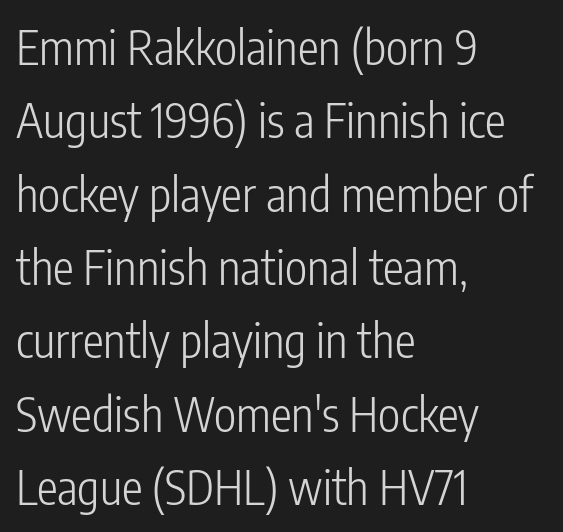
The rendering uses natural spacing where letterforms have individual widths. Characters follow at the spacing the type designer built in. This rendering features lettering with no underline. The face looks like a standard text weight, possibly lighter.
